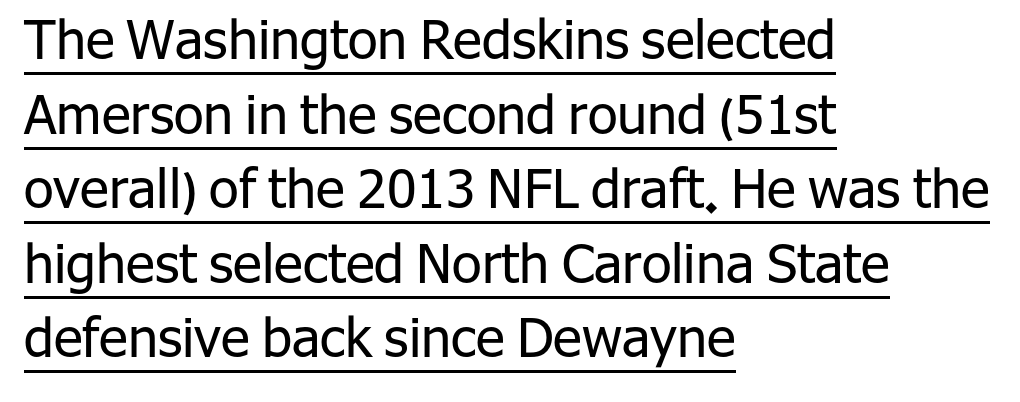
{"serif": "no", "italic": "no", "bold": "no", "weight": "regular", "width": "normal", "stroke_contrast": "low", "x_height": "medium", "monospaced": "no", "underline": "yes", "align": "left", "line_spacing": "normal", "line_spacing_ratio": 1.38, "letter_spacing": "normal", "letter_spacing_em": 0.0, "glyph_px": 54}
